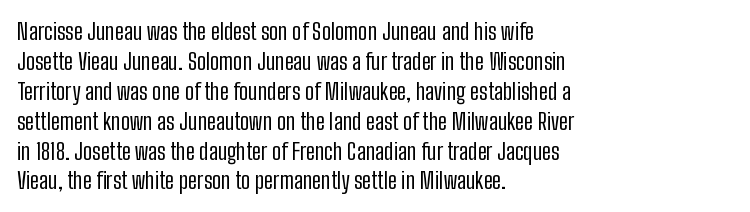
{"italic": "no", "bold": "no", "underline": "no", "align": "left", "line_spacing": "normal", "line_spacing_ratio": 1.3, "letter_spacing": "normal", "letter_spacing_em": 0.0, "glyph_px": 23}
